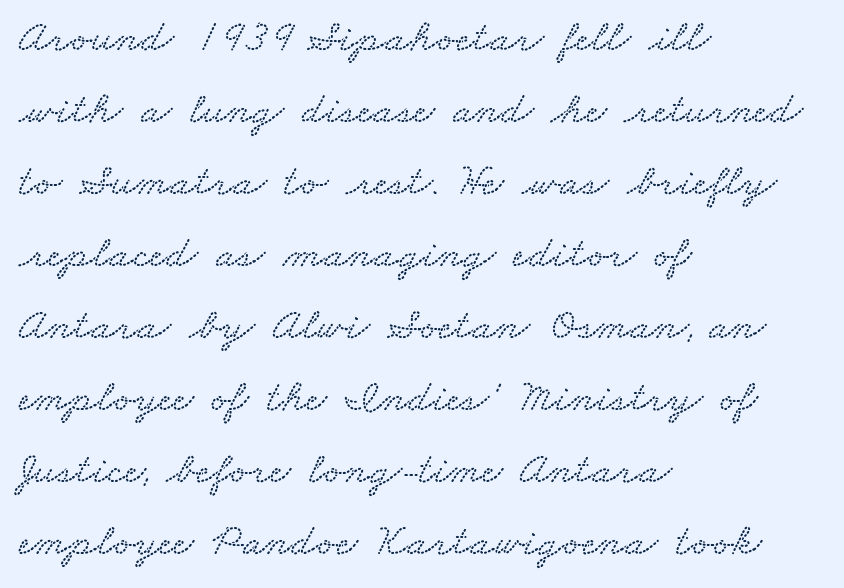
The image shows 45 px wide type; set left-aligned, normal line spacing (1.6x), normal letter spacing, not underlined; low stroke contrast and a small x-height.
